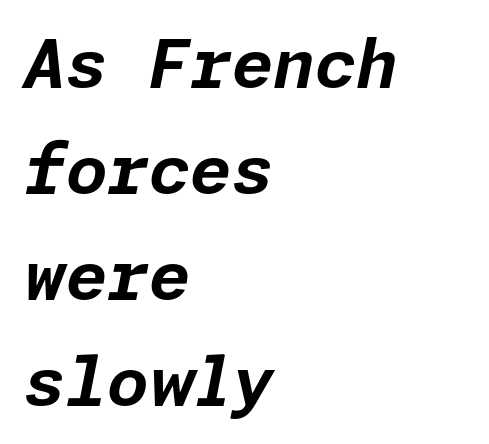
The image shows 67 px bold type, italic (leaning right); set left-aligned, normal line spacing (1.58x), normal letter spacing, not underlined; low stroke contrast and a medium x-height.
